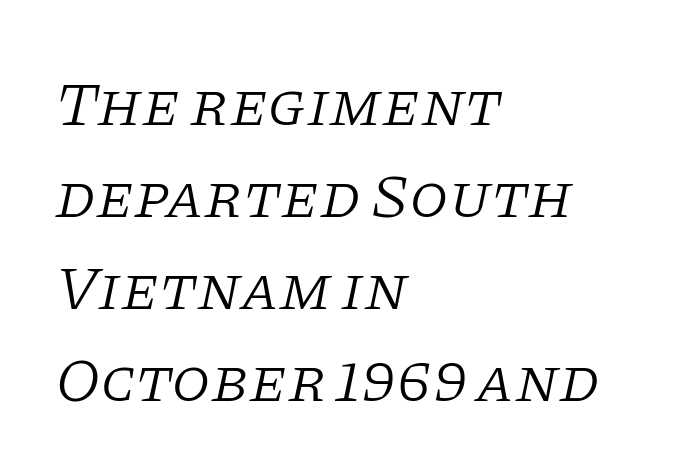
Q: Is the text bold? A: No.
Q: Is the text italic (slanted)? A: Yes, it leans right by about 11 degrees.
Q: Is the typeface a serif or a sans-serif typeface? A: Serif.
Q: Is the text underlined? A: No.
Q: How is the paragraph aligned? A: Left-aligned.
Q: Is the spacing between letters normal or unusually wide? A: Normal.
Q: Is the spacing between lines tight, normal or loose? A: Normal.
Q: Width (condensed, normal, or wide)? A: Normal.
Q: Stroke contrast? A: Low.
Q: x-height? A: Large.
Q: Monospaced? A: No.
